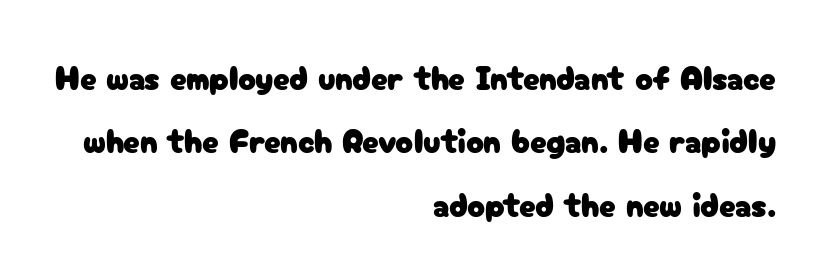
In terms of posture, this sample is upright. A clean baseline with only descenders dipping below it. The passage is arranged like a letterhead date or caption credit — flush right. Observe the ordinary spacing: letters are neighbours, not strangers. Spacing verdict: proportional, widths tailored to each character.
